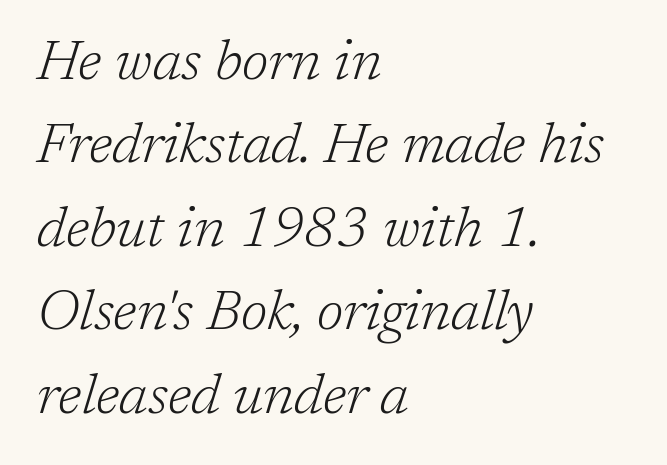
Q: Is the text bold? A: No.
Q: Is the text italic (slanted)? A: Yes, it leans right by about 17 degrees.
Q: Is the typeface a serif or a sans-serif typeface? A: Serif.
Q: Is the text underlined? A: No.
Q: How is the paragraph aligned? A: Left-aligned.
Q: Is the spacing between letters normal or unusually wide? A: Normal.
Q: Is the spacing between lines tight, normal or loose? A: Normal.
Q: Width (condensed, normal, or wide)? A: Normal.
Q: Stroke contrast? A: Low.
Q: x-height? A: Medium.
Q: Monospaced? A: No.
